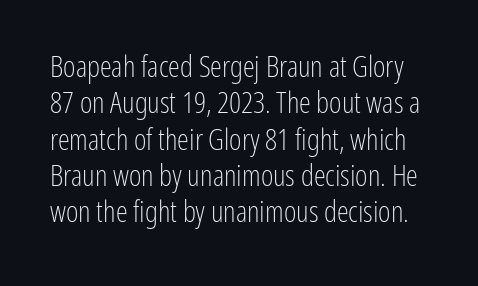
The image shows 30 px light, condensed sans-serif type, upright; set line spacing 1.21x, normal letter spacing, not underlined; low stroke contrast and a medium x-height.
